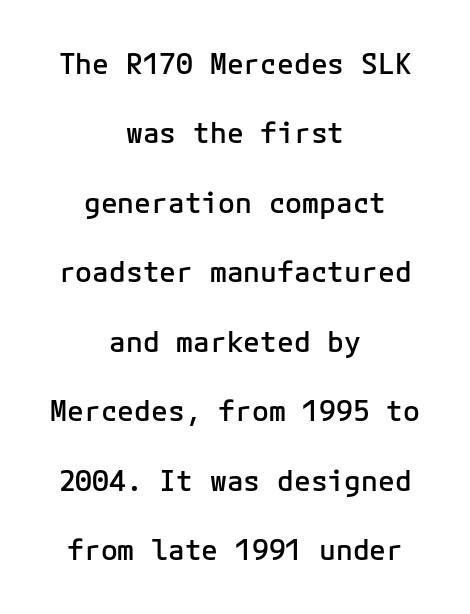
The image shows 28 px semibold sans-serif type, upright; set centered, loose line spacing (2.48x), normal letter spacing, not underlined; low stroke contrast and a medium x-height.
